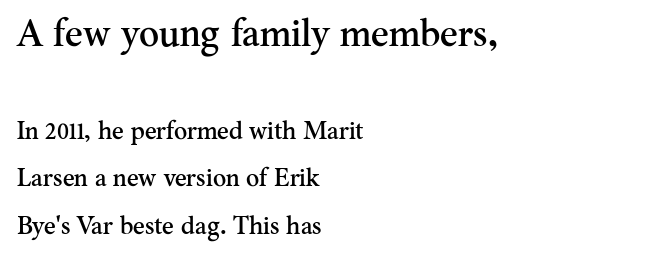
{"serif": "yes", "italic": "no", "width": "normal", "stroke_contrast": "medium", "x_height": "small", "monospaced": "no", "underline": "no", "align": "left", "line_spacing_ratio": 1.89, "letter_spacing": "normal", "letter_spacing_em": 0.0, "larger_block": "first", "size_ratio": 1.52, "glyph_px": 38}
